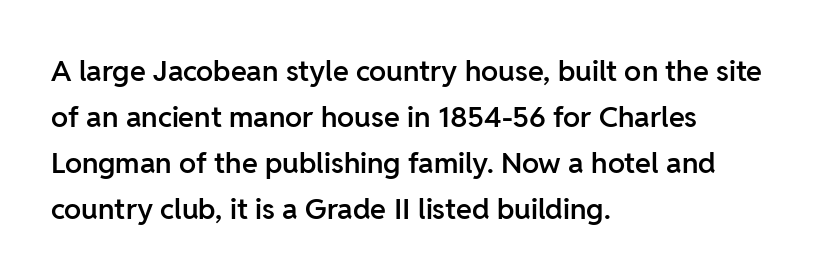
The image shows 29 px semibold sans-serif type, upright; set left-aligned, normal line spacing (1.59x), normal letter spacing, not underlined; low stroke contrast and a medium x-height.
